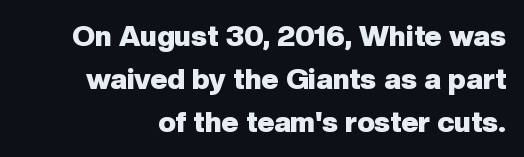
Here the glyphs are tracked normally, forming tight word shapes. A typesetter would call this proportional, since set widths differ per character. Italic? Not at all — the glyphs are vertical. Summary of vertical rhythm: regular, with standard interline spacing.
